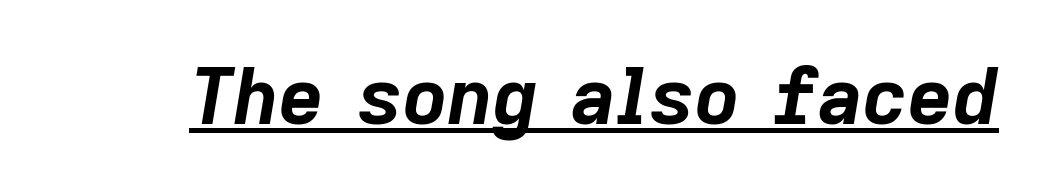
{"italic": "yes", "lean": "right", "slant_degrees": 9, "bold": "yes", "weight": "bold", "width": "normal", "stroke_contrast": "low", "x_height": "medium", "monospaced": "no", "underline": "yes", "letter_spacing": "normal", "letter_spacing_em": 0.0, "glyph_px": 78}
